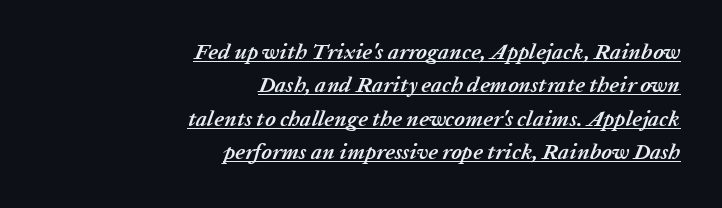
Q: Is the text bold? A: Yes.
Q: Is the text italic (slanted)? A: Yes, it leans right by about 20 degrees.
Q: Is the text underlined? A: Yes.
Q: How is the paragraph aligned? A: Right-aligned.
Q: Is the spacing between letters normal or unusually wide? A: Normal.
Q: Is the spacing between lines tight, normal or loose? A: Normal.
